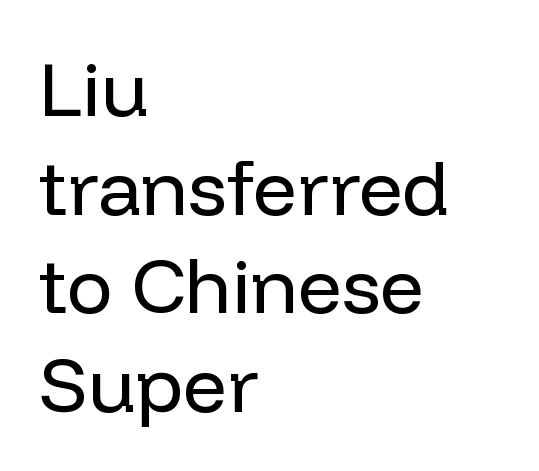
The image shows 77 px regular-weight sans-serif type, upright; set left-aligned, normal line spacing (1.28x), normal letter spacing, not underlined; low stroke contrast and a medium x-height.
